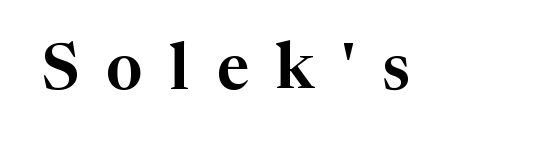
The image shows 64 px serif type, upright; set unusually wide letter spacing (+0.43 em), not underlined; high stroke contrast and a medium x-height.
